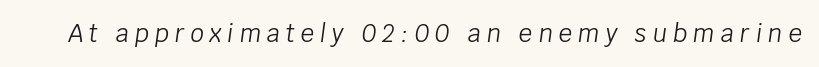
The image shows 24 px text type, italic (leaning right); set unusually wide letter spacing (+0.24 em), not underlined.
